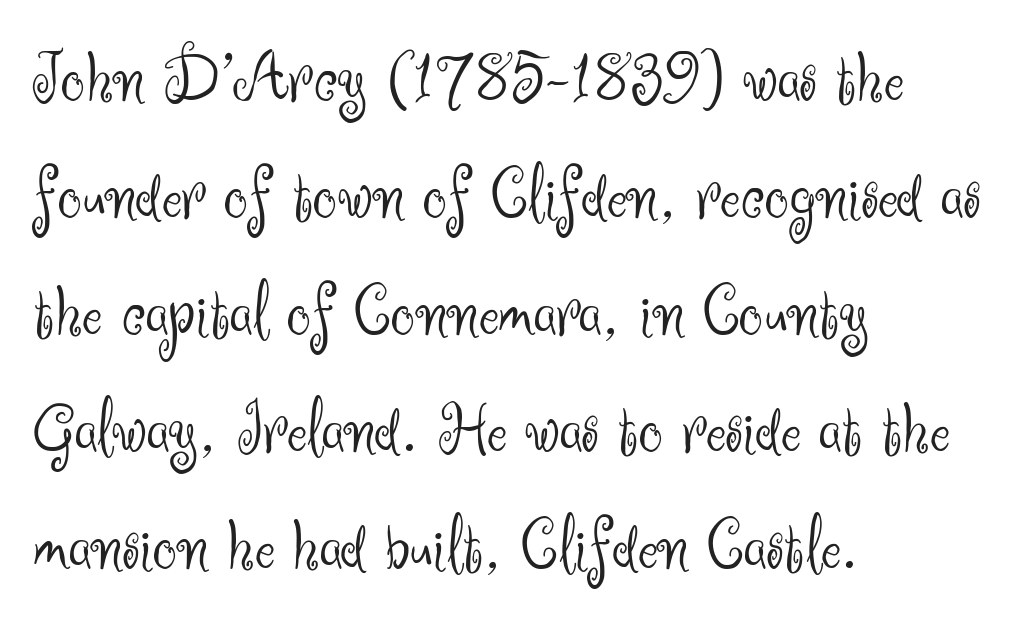
{"serif": "no", "italic": "no", "bold": "no", "weight": "light", "width": "normal", "stroke_contrast": "medium", "x_height": "small", "monospaced": "no", "underline": "no", "align": "left", "line_spacing": "normal", "line_spacing_ratio": 1.54, "letter_spacing": "normal", "letter_spacing_em": 0.0, "glyph_px": 76}
